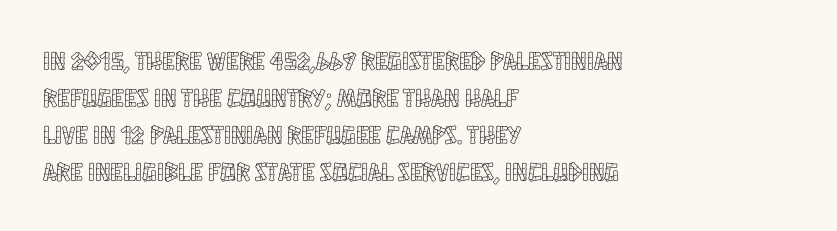
The image shows 26 px text type, upright; set left-aligned, normal line spacing (1.42x), normal letter spacing, not underlined.
